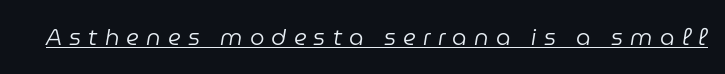
Here the glyphs are tracked loosely, breaking word shapes into spaced letters. The strokes carry an ordinary text weight at most. This is oblique type, the kind used for emphasis or titles. Caption: lettering with a line underneath.
